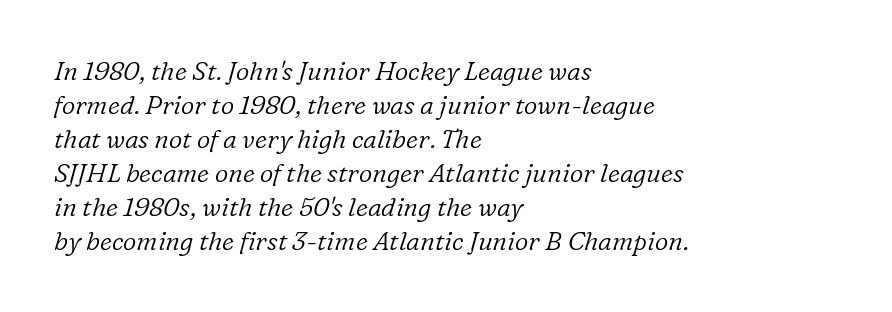
The image shows 26 px text type, italic (leaning right); set left-aligned, normal line spacing (1.31x), normal letter spacing, not underlined.
